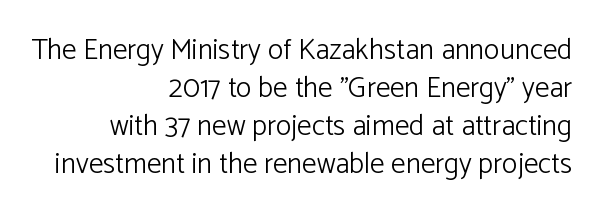
The image shows 29 px light sans-serif type, upright; set right-aligned, normal line spacing (1.31x), normal letter spacing, not underlined; low stroke contrast and a medium x-height.
